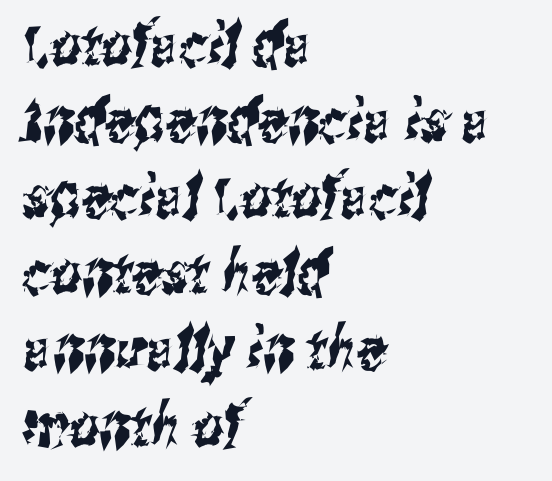
Q: Is the typeface a serif or a sans-serif typeface? A: Sans-serif.
Q: Is the text underlined? A: No.
Q: How is the paragraph aligned? A: Left-aligned.
Q: Is the spacing between letters normal or unusually wide? A: Normal.
Q: Is the spacing between lines tight, normal or loose? A: Normal.
Q: Width (condensed, normal, or wide)? A: Condensed.
Q: Stroke contrast? A: Medium.
Q: x-height? A: Medium.
Q: Monospaced? A: No.
